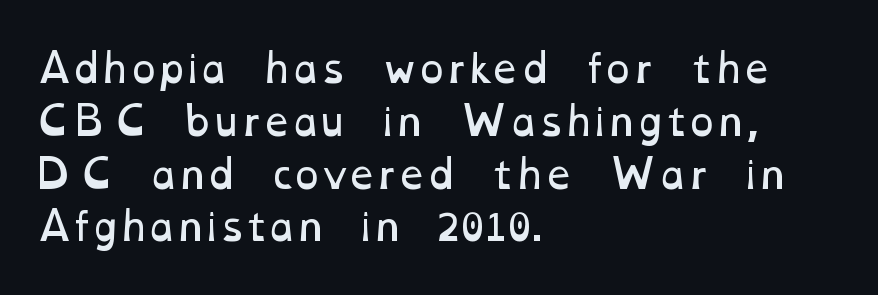
The image shows 38 px regular-weight, wide type; set left-aligned, normal line spacing (1.39x), normal letter spacing, not underlined; low stroke contrast and a medium x-height.
